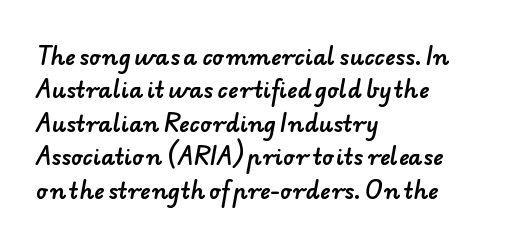
Q: Is the text underlined? A: No.
Q: How is the paragraph aligned? A: Left-aligned.
Q: Is the spacing between letters normal or unusually wide? A: Normal.
Q: Is the spacing between lines tight, normal or loose? A: Normal.
